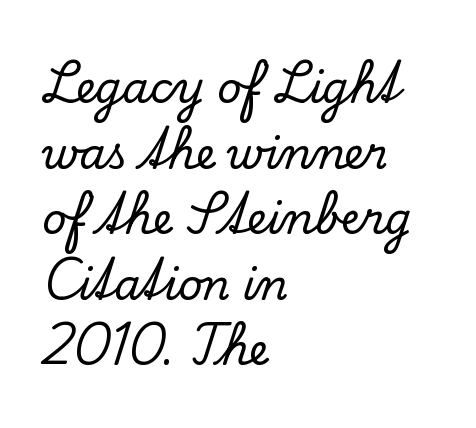
Students, observe: this is what conventionally led text looks like. Plain, unruled lines of type. Looks like regular typesetting: each glyph gets only the width it needs. Alignment: flush left.
